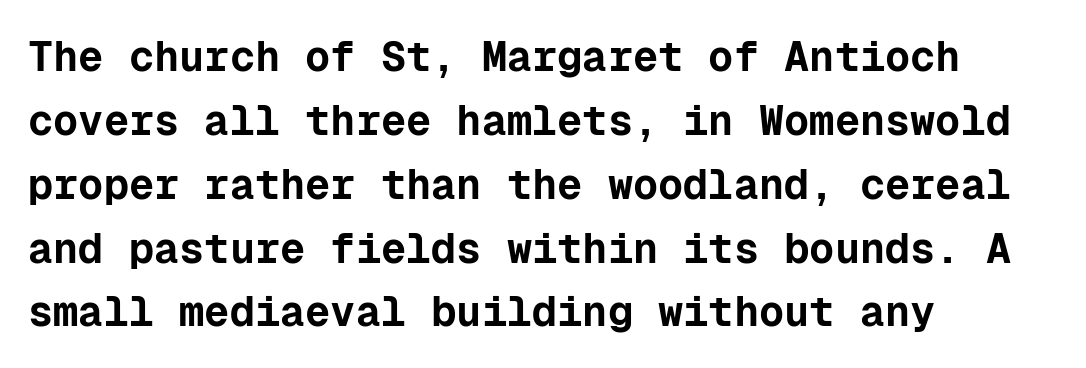
Q: Is the text bold? A: Yes.
Q: Is the text italic (slanted)? A: No, it is upright.
Q: Is the typeface a serif or a sans-serif typeface? A: Sans-serif.
Q: Is the text underlined? A: No.
Q: How is the paragraph aligned? A: Left-aligned.
Q: Is the spacing between letters normal or unusually wide? A: Normal.
Q: Is the spacing between lines tight, normal or loose? A: Normal.
Q: Width (condensed, normal, or wide)? A: Normal.
Q: Stroke contrast? A: Low.
Q: x-height? A: Medium.
Q: Monospaced? A: Yes.
